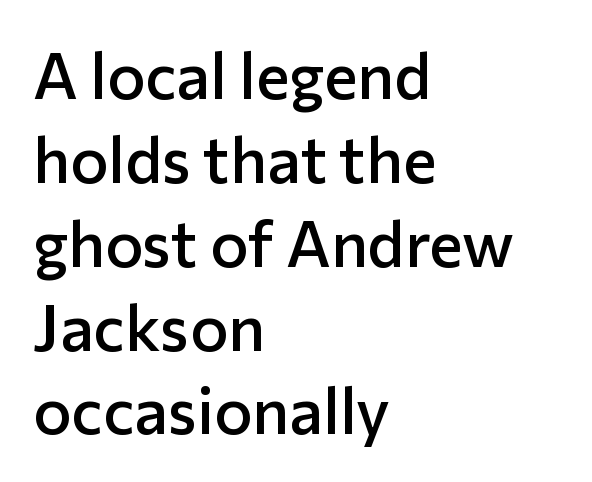
{"serif": "no", "italic": "no", "bold": "semi", "weight": "semibold", "width": "normal", "stroke_contrast": "low", "x_height": "medium", "monospaced": "no", "underline": "no", "align": "left", "line_spacing": "normal", "line_spacing_ratio": 1.31, "letter_spacing": "normal", "letter_spacing_em": 0.0, "glyph_px": 64}
